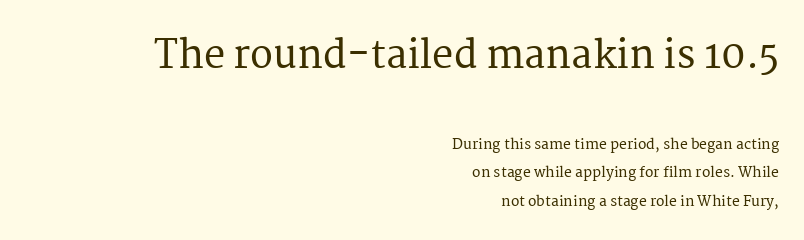
How are the letters spaced? Ordinarily, with no added tracking. Scale decreases going downward across the two blocks. Check where the strokes stop: tiny serifs finish them off. The rendering anchors every line to the right-hand side.
